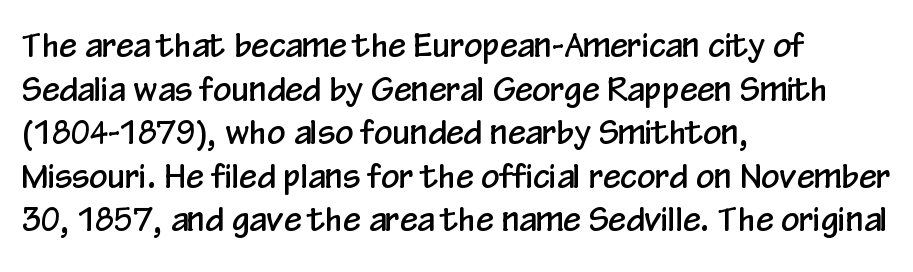
Q: Is the text italic (slanted)? A: No, it is upright.
Q: Is the typeface a serif or a sans-serif typeface? A: Sans-serif.
Q: Is the text underlined? A: No.
Q: How is the paragraph aligned? A: Left-aligned.
Q: Is the spacing between letters normal or unusually wide? A: Normal.
Q: Is the spacing between lines tight, normal or loose? A: Normal.
Q: Width (condensed, normal, or wide)? A: Condensed.
Q: Stroke contrast? A: Low.
Q: x-height? A: Medium.
Q: Monospaced? A: No.
